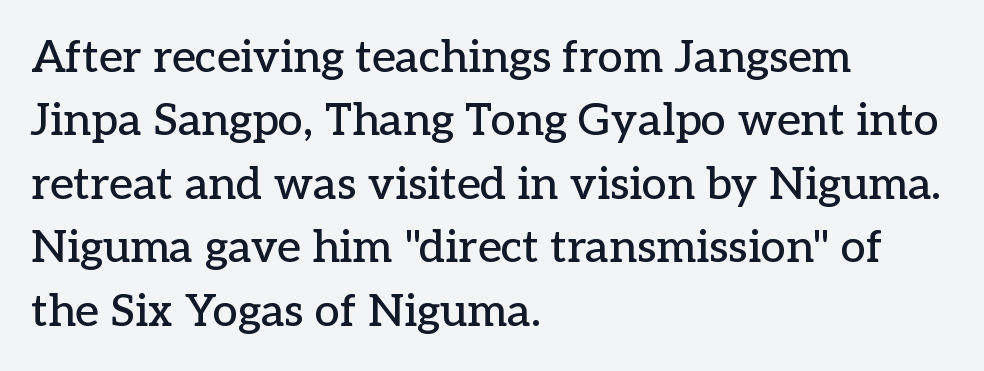
Q: Is the text italic (slanted)? A: No, it is upright.
Q: Is the typeface a serif or a sans-serif typeface? A: Serif.
Q: Is the text underlined? A: No.
Q: How is the paragraph aligned? A: Left-aligned.
Q: Is the spacing between letters normal or unusually wide? A: Normal.
Q: Is the spacing between lines tight, normal or loose? A: Normal.
Q: Width (condensed, normal, or wide)? A: Normal.
Q: Stroke contrast? A: Low.
Q: x-height? A: Medium.
Q: Monospaced? A: No.
